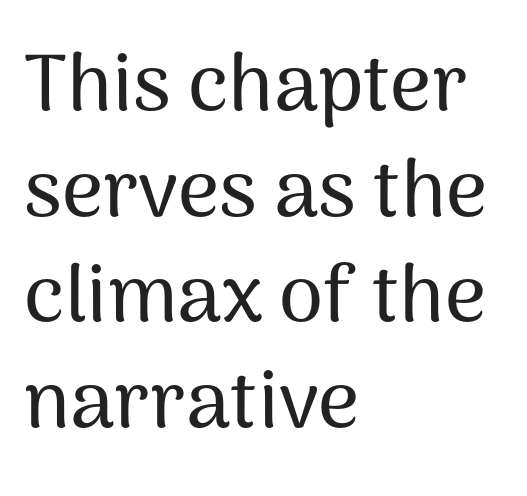
{"serif": "no", "italic": "no", "width": "normal", "stroke_contrast": "medium", "x_height": "medium", "monospaced": "no", "underline": "no", "align": "left", "line_spacing": "normal", "line_spacing_ratio": 1.32, "letter_spacing": "normal", "letter_spacing_em": 0.0, "glyph_px": 80}
